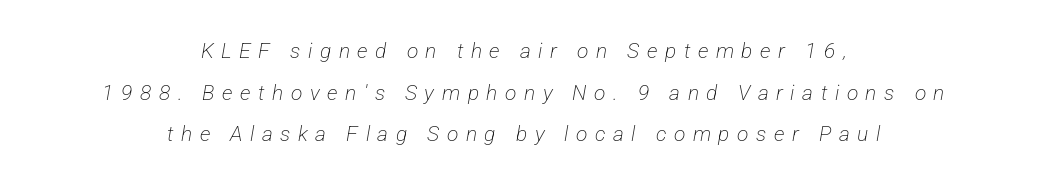
Q: Is the text bold? A: No.
Q: Is the text underlined? A: No.
Q: How is the paragraph aligned? A: Centered.
Q: Is the spacing between letters normal or unusually wide? A: Unusually wide.
Q: Is the spacing between lines tight, normal or loose? A: Loose.
